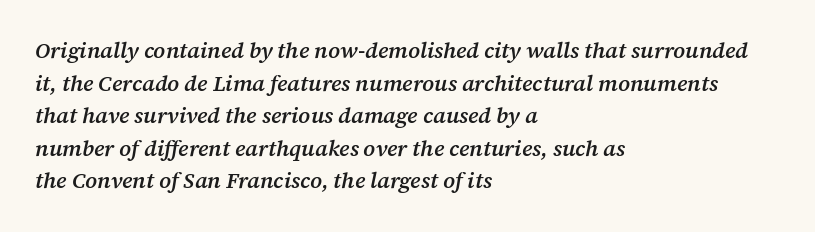
The image shows 22 px text type, italic (leaning right); set left-aligned, normal line spacing (1.48x), normal letter spacing, not underlined.
